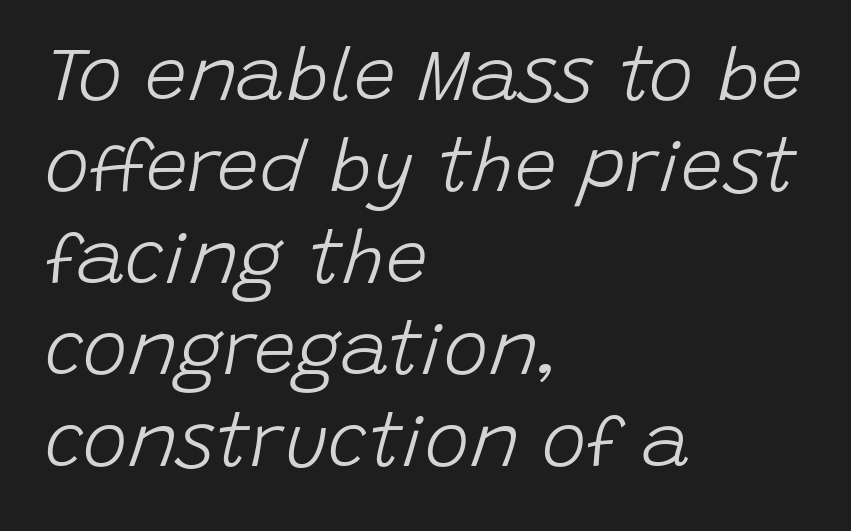
Is the letter spacing exaggerated? No — it looks like the ordinary default. Posture: slanted. A student would call this left alignment; a typographer would say flush left, rag right. Weight: regular or lighter. This sample has the flowing, uneven cadence of proportional lettering.
